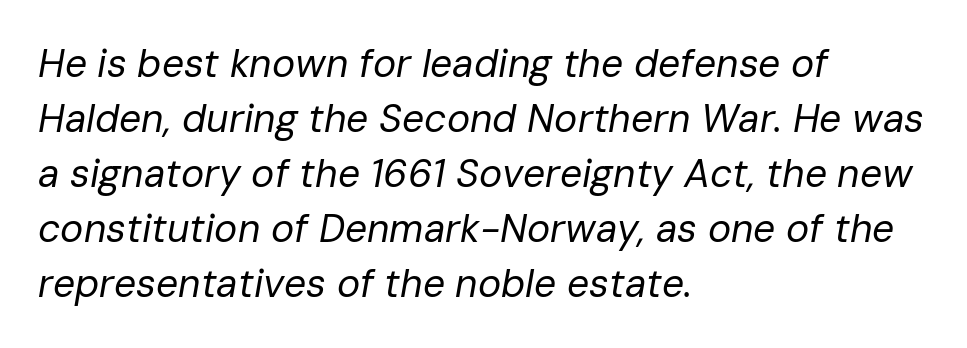
{"italic": "yes", "lean": "right", "slant_degrees": 10, "bold": "no", "weight": "regular", "width": "normal", "stroke_contrast": "low", "x_height": "medium", "monospaced": "no", "underline": "no", "align": "left", "line_spacing": "normal", "line_spacing_ratio": 1.41, "letter_spacing": "normal", "letter_spacing_em": 0.0, "glyph_px": 39}
